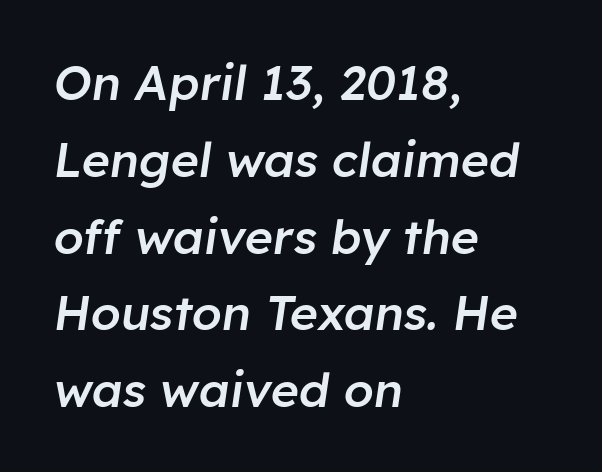
This sample has the flowing, uneven cadence of proportional lettering. Quick note: interline space is typical. Letter spacing: default. The rendering anchors every line to the left-hand side. Anything drawn beneath the words? Only blank space. The rendering applies a slant to the glyphs.
